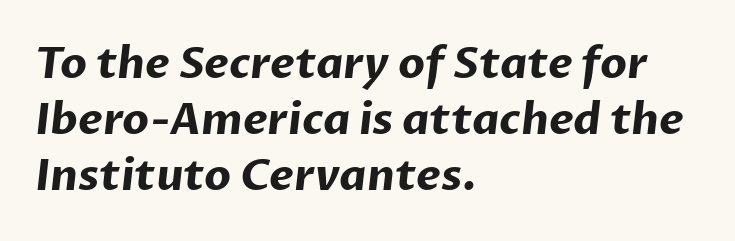
Q: Is the text bold? A: Yes.
Q: Is the typeface a serif or a sans-serif typeface? A: Sans-serif.
Q: Is the text underlined? A: No.
Q: How is the paragraph aligned? A: Left-aligned.
Q: Is the spacing between letters normal or unusually wide? A: Normal.
Q: Is the spacing between lines tight, normal or loose? A: Normal.
Q: Width (condensed, normal, or wide)? A: Normal.
Q: Stroke contrast? A: Low.
Q: x-height? A: Medium.
Q: Monospaced? A: No.
